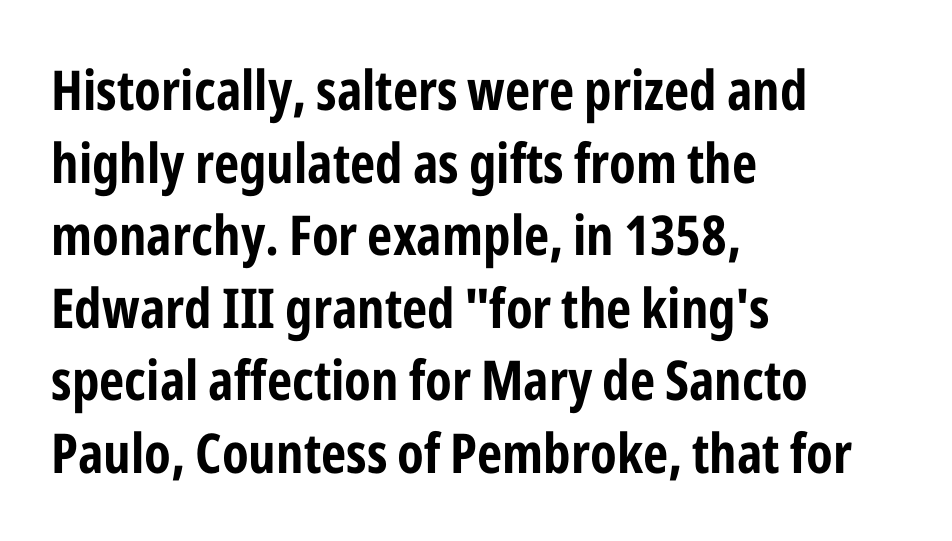
Q: Is the text bold? A: Yes.
Q: Is the text italic (slanted)? A: No, it is upright.
Q: Is the typeface a serif or a sans-serif typeface? A: Sans-serif.
Q: Is the text underlined? A: No.
Q: How is the paragraph aligned? A: Left-aligned.
Q: Is the spacing between letters normal or unusually wide? A: Normal.
Q: Is the spacing between lines tight, normal or loose? A: Normal.
Q: Width (condensed, normal, or wide)? A: Condensed.
Q: Stroke contrast? A: Low.
Q: x-height? A: Medium.
Q: Monospaced? A: No.
